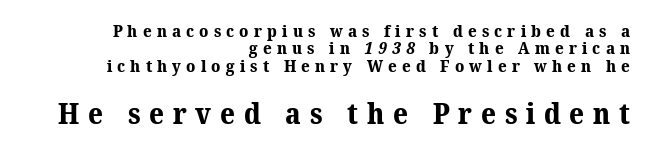
Q: Is the text bold? A: Yes.
Q: Is the typeface a serif or a sans-serif typeface? A: Serif.
Q: Is the text underlined? A: No.
Q: How is the paragraph aligned? A: Right-aligned.
Q: Is the spacing between letters normal or unusually wide? A: Unusually wide.
Q: Is the spacing between lines tight, normal or loose? A: Tight.
Q: Which block of text is set in a larger size, the first (top) or the second (bottom)? A: The second (bottom) one.
Q: Width (condensed, normal, or wide)? A: Normal.
Q: Stroke contrast? A: Medium.
Q: x-height? A: Medium.
Q: Monospaced? A: No.
